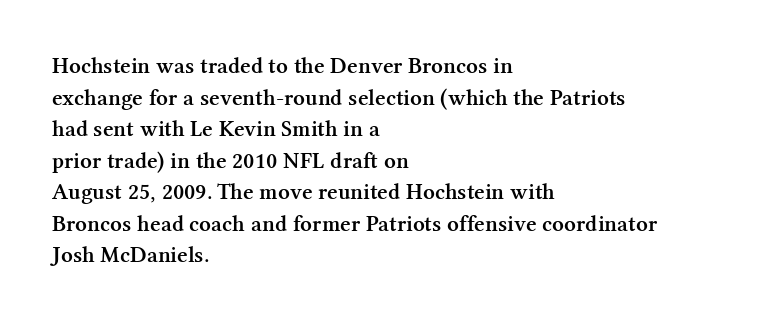
Ordinary non-slanted type is in use. This sample is left-justified, so line endings fall wherever the words run out. The letters sit at their default tracking, neither squeezed nor spread. Descenders are the only things crossing below the line.
